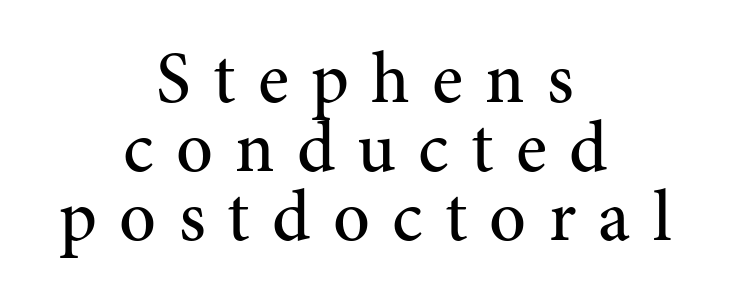
Q: Is the text bold? A: No.
Q: Is the text italic (slanted)? A: No, it is upright.
Q: Is the typeface a serif or a sans-serif typeface? A: Serif.
Q: Is the text underlined? A: No.
Q: How is the paragraph aligned? A: Centered.
Q: Is the spacing between letters normal or unusually wide? A: Unusually wide.
Q: Is the spacing between lines tight, normal or loose? A: Tight.
Q: Width (condensed, normal, or wide)? A: Normal.
Q: Stroke contrast? A: Medium.
Q: x-height? A: Medium.
Q: Monospaced? A: No.
